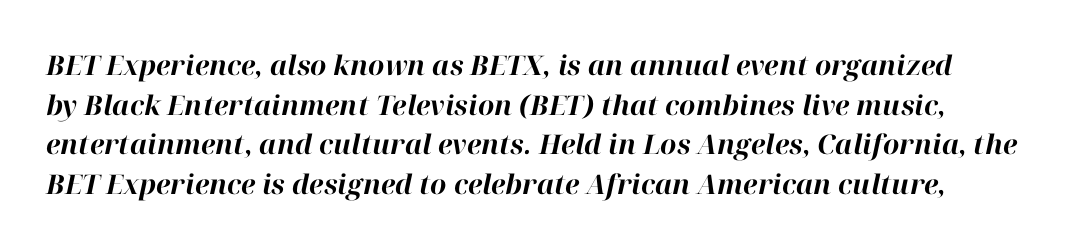
{"italic": "yes", "lean": "right", "slant_degrees": 12, "bold": "yes", "underline": "no", "line_spacing": "normal", "line_spacing_ratio": 1.47, "letter_spacing": "normal", "letter_spacing_em": 0.0, "glyph_px": 27}
